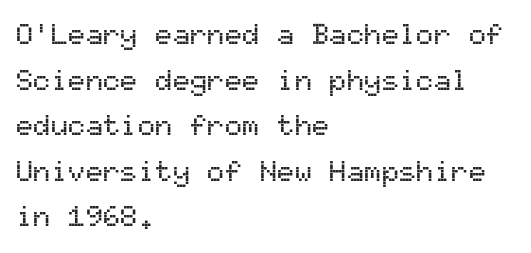
{"serif": "no", "italic": "no", "width": "normal", "stroke_contrast": "medium", "x_height": "medium", "monospaced": "yes", "underline": "no", "align": "left", "line_spacing": "normal", "line_spacing_ratio": 1.57, "letter_spacing": "normal", "letter_spacing_em": 0.0, "glyph_px": 29}
